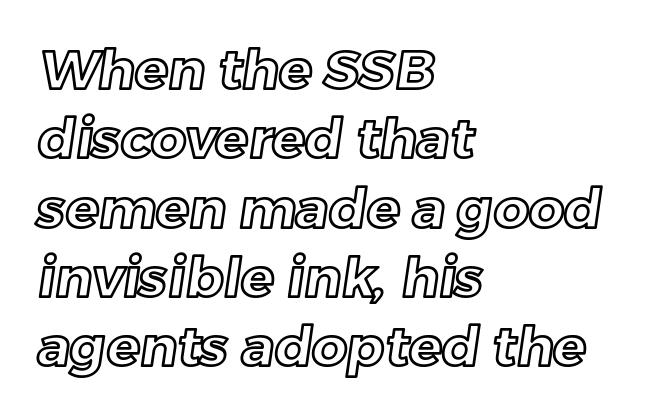
The image shows 55 px text type; set left-aligned, normal line spacing (1.26x), normal letter spacing, not underlined; a medium x-height.
